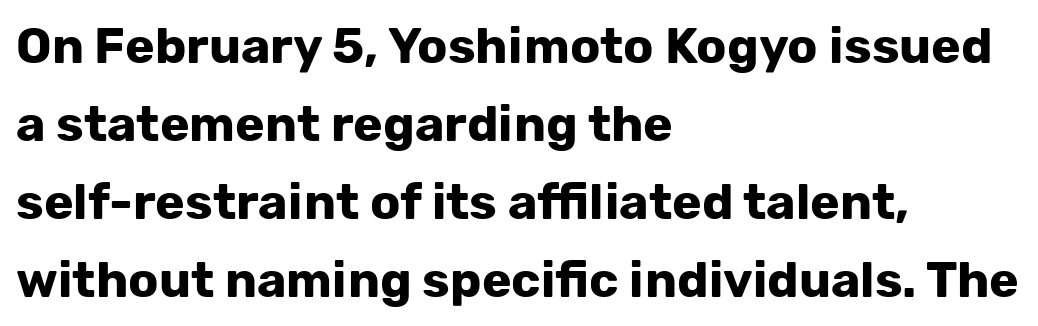
Q: Is the text bold? A: Yes.
Q: Is the text italic (slanted)? A: No, it is upright.
Q: Is the typeface a serif or a sans-serif typeface? A: Sans-serif.
Q: Is the text underlined? A: No.
Q: How is the paragraph aligned? A: Left-aligned.
Q: Is the spacing between letters normal or unusually wide? A: Normal.
Q: Is the spacing between lines tight, normal or loose? A: Normal.
Q: Width (condensed, normal, or wide)? A: Normal.
Q: Stroke contrast? A: Low.
Q: x-height? A: Medium.
Q: Monospaced? A: No.
